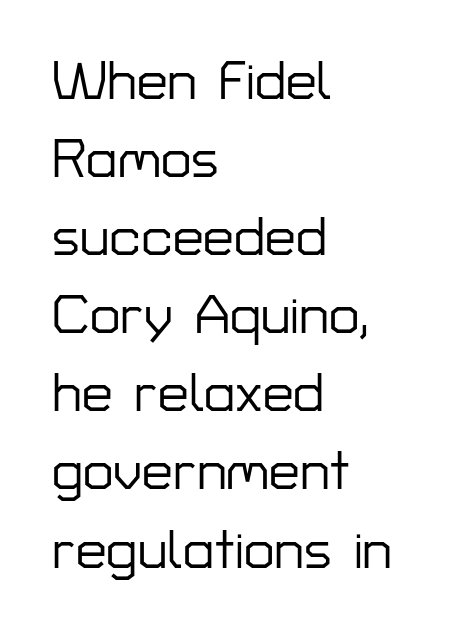
{"serif": "no", "italic": "no", "width": "normal", "stroke_contrast": "low", "x_height": "medium", "monospaced": "no", "underline": "no", "align": "left", "line_spacing": "normal", "line_spacing_ratio": 1.42, "letter_spacing": "normal", "letter_spacing_em": 0.0, "glyph_px": 55}
